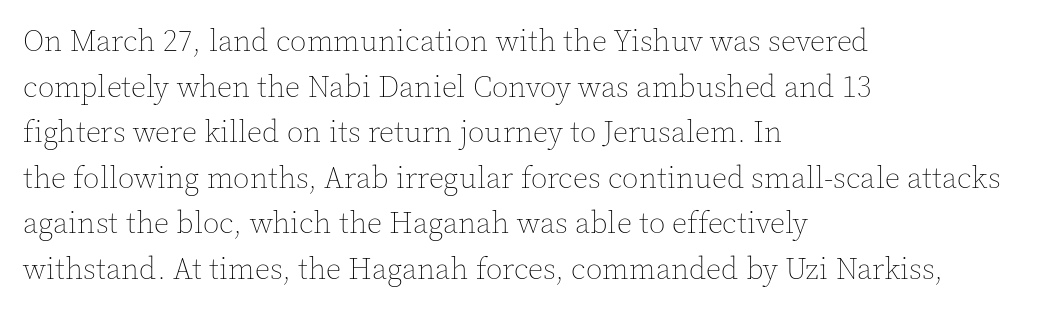
The image shows 30 px thin type, upright; set left-aligned, normal line spacing (1.52x), normal letter spacing, not underlined; a medium x-height.
